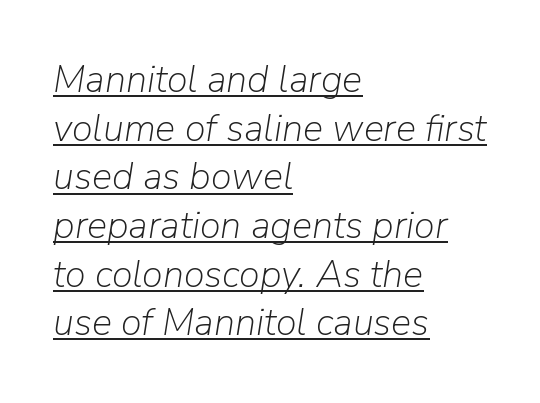
{"italic": "yes", "lean": "right", "slant_degrees": 9, "bold": "no", "weight": "light", "width": "normal", "stroke_contrast": "low", "x_height": "medium", "monospaced": "no", "underline": "yes", "align": "left", "line_spacing": "normal", "line_spacing_ratio": 1.28, "letter_spacing": "normal", "letter_spacing_em": 0.0, "glyph_px": 38}
